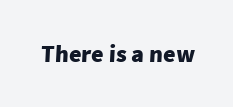
Q: Is the text bold? A: Yes.
Q: Is the text underlined? A: No.
Q: Is the spacing between letters normal or unusually wide? A: Normal.
